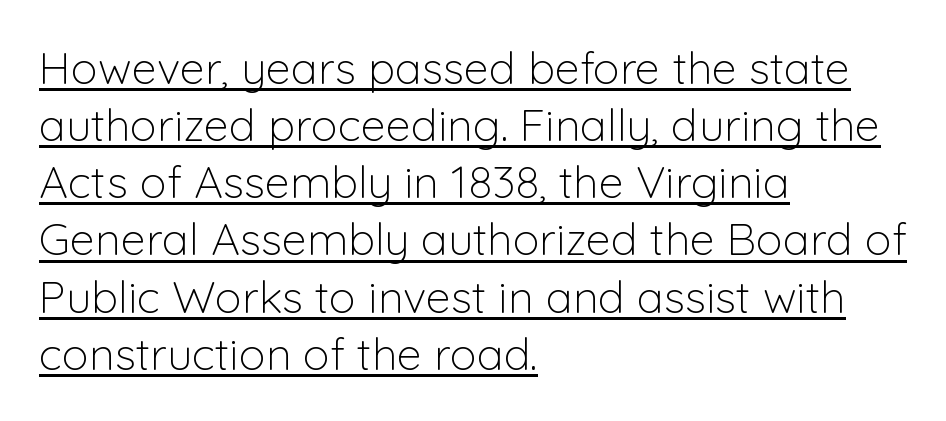
The image shows 45 px light sans-serif type, upright; set left-aligned, normal line spacing (1.27x), normal letter spacing, underlined; low stroke contrast and a medium x-height.
